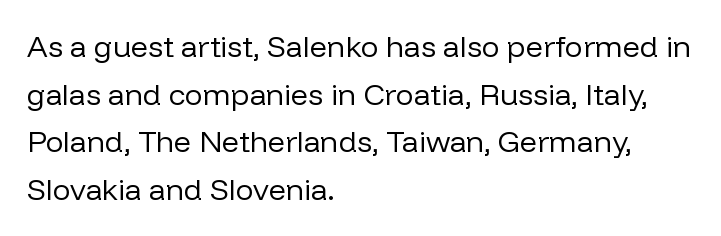
The setting favours the left margin, as ordinary paragraphs usually do. Proportional: the letters do not fall into vertical columns. Italic? Not at all — the glyphs are vertical. You could call the tracking neutral — neither tight nor loose. Weight: regular or lighter. Plain, unruled lines of type.
